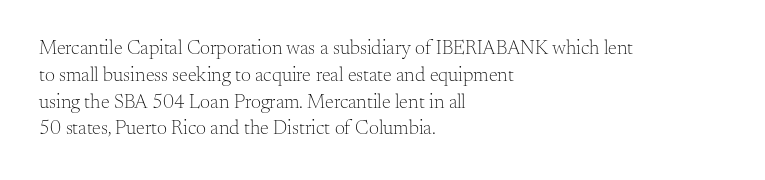
Unlike italic type, these characters show no tilt at all. Honestly, there is no underline to notice here at all. The ragged edge is on the right, which tells us the setting is flush left. Tracking here is standard; glyphs follow each other at the usual distance.
